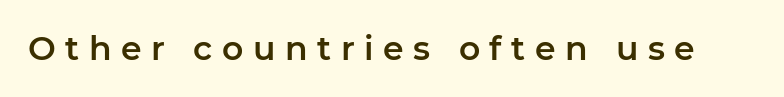
Q: Is the text italic (slanted)? A: No, it is upright.
Q: Is the typeface a serif or a sans-serif typeface? A: Sans-serif.
Q: Is the text underlined? A: No.
Q: Is the spacing between letters normal or unusually wide? A: Unusually wide.
Q: Width (condensed, normal, or wide)? A: Normal.
Q: Stroke contrast? A: Low.
Q: x-height? A: Medium.
Q: Monospaced? A: No.
